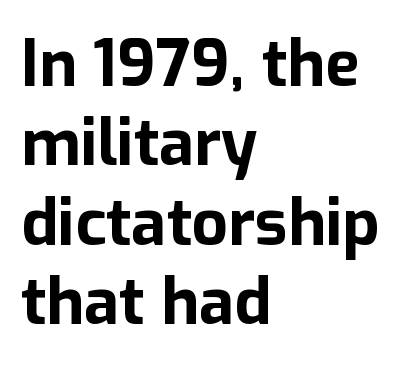
Q: Is the text bold? A: Yes.
Q: Is the text italic (slanted)? A: No, it is upright.
Q: Is the typeface a serif or a sans-serif typeface? A: Sans-serif.
Q: Is the text underlined? A: No.
Q: How is the paragraph aligned? A: Left-aligned.
Q: Is the spacing between letters normal or unusually wide? A: Normal.
Q: Width (condensed, normal, or wide)? A: Normal.
Q: Stroke contrast? A: Low.
Q: x-height? A: Medium.
Q: Monospaced? A: No.
